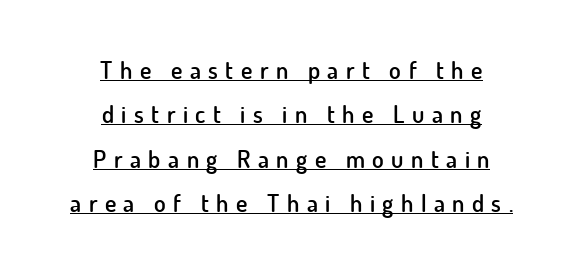
The image shows 24 px text type, upright; set centered, line spacing 1.85x, unusually wide letter spacing (+0.31 em), underlined.
